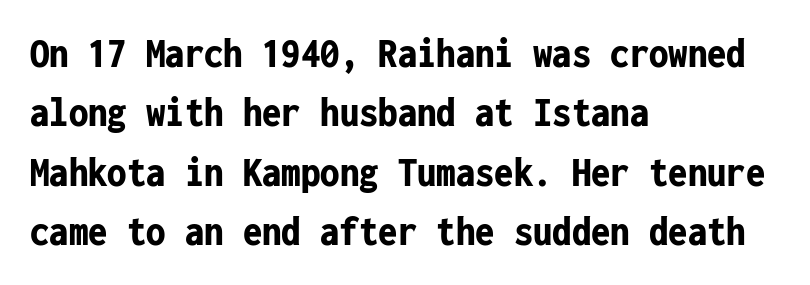
Q: Is the text bold? A: Yes.
Q: Is the text italic (slanted)? A: No, it is upright.
Q: Is the typeface a serif or a sans-serif typeface? A: Sans-serif.
Q: Is the text underlined? A: No.
Q: How is the paragraph aligned? A: Left-aligned.
Q: Is the spacing between letters normal or unusually wide? A: Normal.
Q: Is the spacing between lines tight, normal or loose? A: Normal.
Q: Width (condensed, normal, or wide)? A: Condensed.
Q: Stroke contrast? A: Low.
Q: x-height? A: Medium.
Q: Monospaced? A: Yes.
